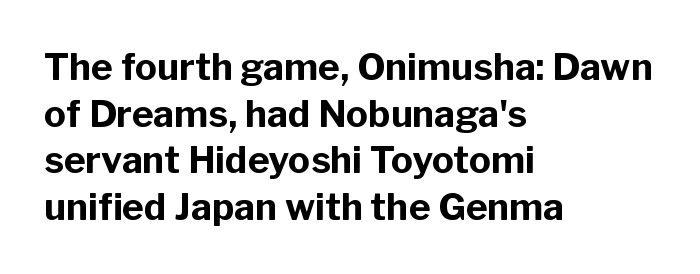
The image shows 37 px bold sans-serif type, upright; set left-aligned, normal line spacing (1.26x), normal letter spacing, not underlined; low stroke contrast and a medium x-height.
